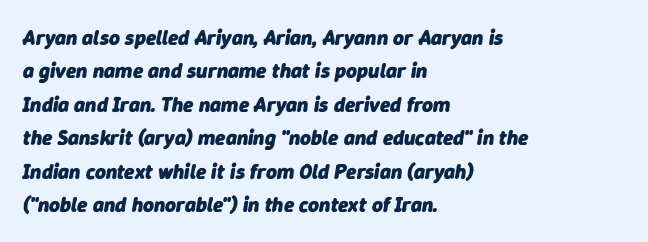
Q: Is the text bold? A: Yes.
Q: Is the text italic (slanted)? A: Yes, it leans right by about 9 degrees.
Q: Is the text underlined? A: No.
Q: How is the paragraph aligned? A: Left-aligned.
Q: Is the spacing between letters normal or unusually wide? A: Normal.
Q: Is the spacing between lines tight, normal or loose? A: Normal.
